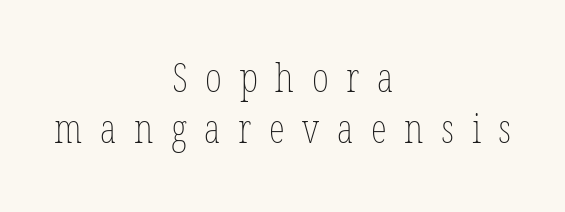
The image shows 41 px thin, condensed type; set centered, line spacing 1.24x, unusually wide letter spacing (+0.43 em), not underlined; low stroke contrast and a medium x-height.
